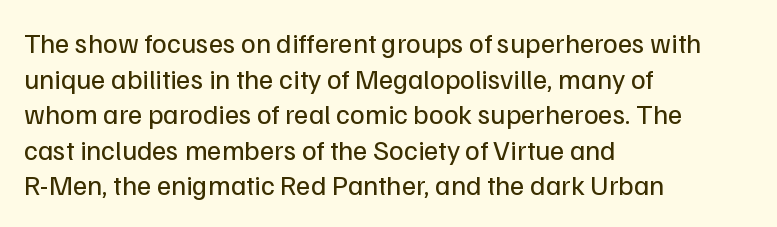
{"serif": "no", "italic": "no", "bold": "no", "weight": "regular", "width": "normal", "stroke_contrast": "low", "x_height": "medium", "monospaced": "no", "underline": "no", "align": "left", "line_spacing": "normal", "line_spacing_ratio": 1.27, "letter_spacing": "normal", "letter_spacing_em": 0.0, "glyph_px": 28}
